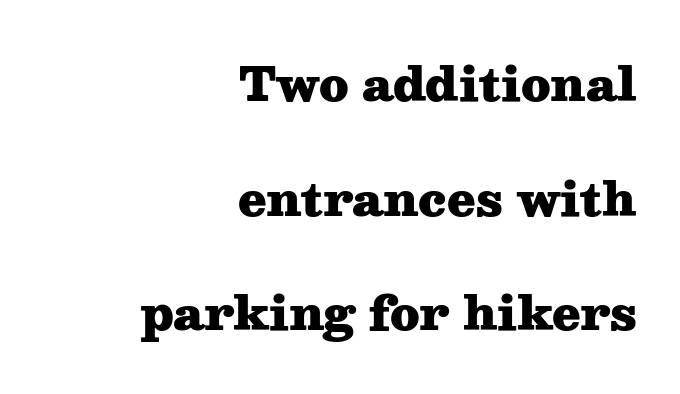
Decoration check: the copy has no underline. The passage shown stacks its lines with a broad gap. A typesetter would mark this as roman, not italic. Inter-character spacing is left at the font's built-in metrics.
